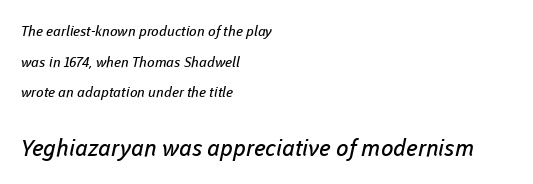
Q: Is the text bold? A: No.
Q: Is the text underlined? A: No.
Q: How is the paragraph aligned? A: Left-aligned.
Q: Is the spacing between letters normal or unusually wide? A: Normal.
Q: Is the spacing between lines tight, normal or loose? A: Loose.
Q: Which block of text is set in a larger size, the first (top) or the second (bottom)? A: The second (bottom) one.
